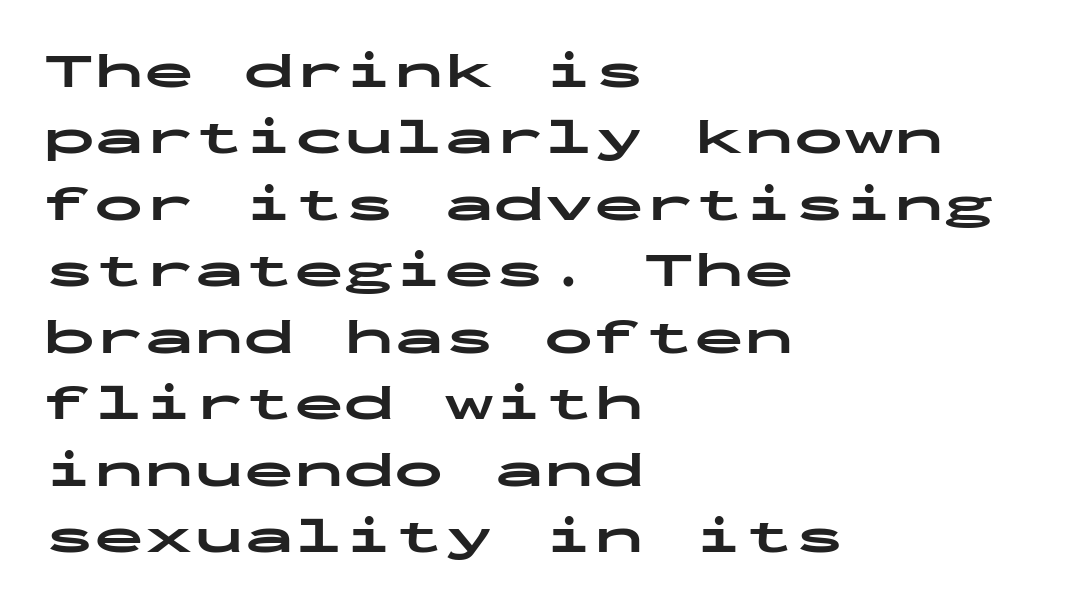
Q: Is the text bold? A: Yes.
Q: Is the text italic (slanted)? A: No, it is upright.
Q: Is the typeface a serif or a sans-serif typeface? A: Sans-serif.
Q: Is the text underlined? A: No.
Q: How is the paragraph aligned? A: Left-aligned.
Q: Is the spacing between letters normal or unusually wide? A: Normal.
Q: Is the spacing between lines tight, normal or loose? A: Normal.
Q: Width (condensed, normal, or wide)? A: Wide.
Q: Stroke contrast? A: Low.
Q: x-height? A: Medium.
Q: Monospaced? A: Yes.
